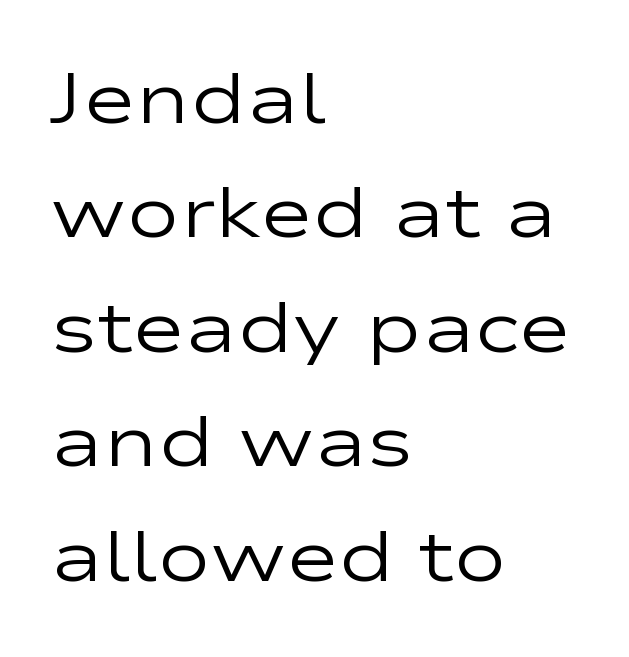
Q: Is the text bold? A: No.
Q: Is the text italic (slanted)? A: No, it is upright.
Q: Is the typeface a serif or a sans-serif typeface? A: Sans-serif.
Q: Is the text underlined? A: No.
Q: How is the paragraph aligned? A: Left-aligned.
Q: Is the spacing between letters normal or unusually wide? A: Normal.
Q: Is the spacing between lines tight, normal or loose? A: Normal.
Q: Width (condensed, normal, or wide)? A: Wide.
Q: Stroke contrast? A: Low.
Q: x-height? A: Medium.
Q: Monospaced? A: No.
